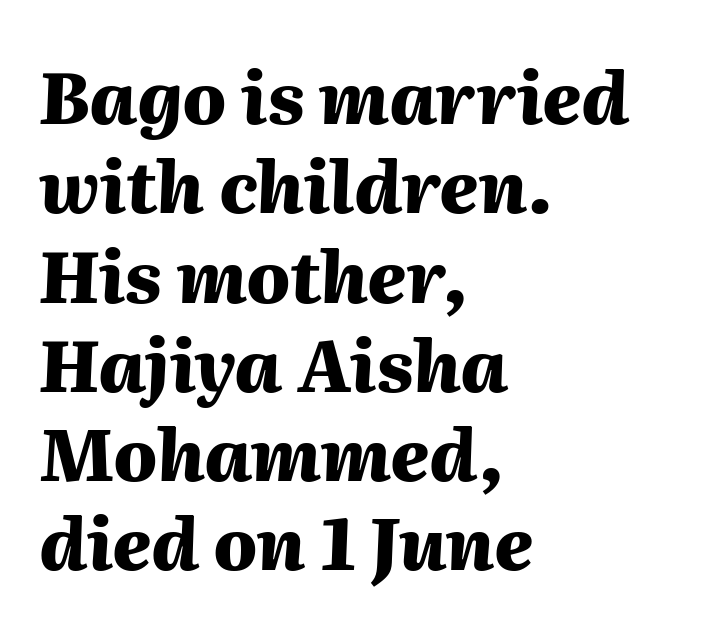
Quick note: underline off. Heft: maximum for text — a bold. An italicized treatment has been applied to the whole sample. Tracking value appears to be zero — textbook default spacing.
